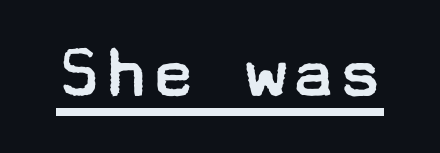
{"serif": "no", "italic": "no", "bold": "no", "weight": "regular", "width": "wide", "stroke_contrast": "low", "x_height": "medium", "underline": "yes", "letter_spacing": "normal", "letter_spacing_em": 0.0, "glyph_px": 78}
